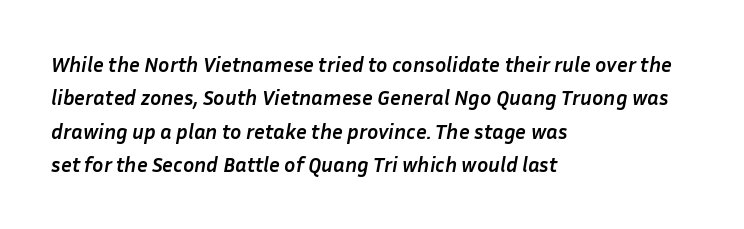
{"italic": "yes", "lean": "right", "slant_degrees": 10, "bold": "yes", "underline": "no", "align": "left", "line_spacing": "normal", "line_spacing_ratio": 1.59, "letter_spacing": "normal", "letter_spacing_em": 0.0, "glyph_px": 21}
